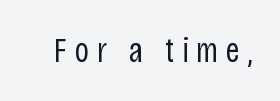
Q: Is the text bold? A: No.
Q: Is the text italic (slanted)? A: No, it is upright.
Q: Is the typeface a serif or a sans-serif typeface? A: Sans-serif.
Q: Is the text underlined? A: No.
Q: Is the spacing between letters normal or unusually wide? A: Unusually wide.
Q: Width (condensed, normal, or wide)? A: Condensed.
Q: Stroke contrast? A: Low.
Q: x-height? A: Large.
Q: Monospaced? A: No.
